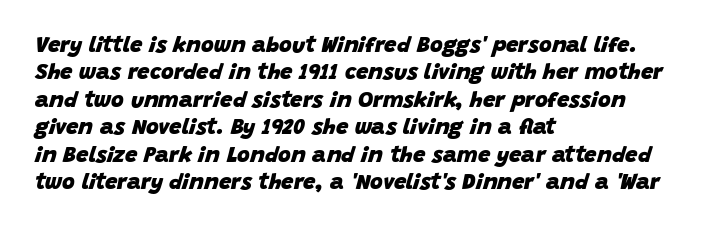
Q: Is the text bold? A: Yes.
Q: Is the text italic (slanted)? A: Yes, it leans right by about 15 degrees.
Q: Is the text underlined? A: No.
Q: How is the paragraph aligned? A: Left-aligned.
Q: Is the spacing between letters normal or unusually wide? A: Normal.
Q: Is the spacing between lines tight, normal or loose? A: Normal.
